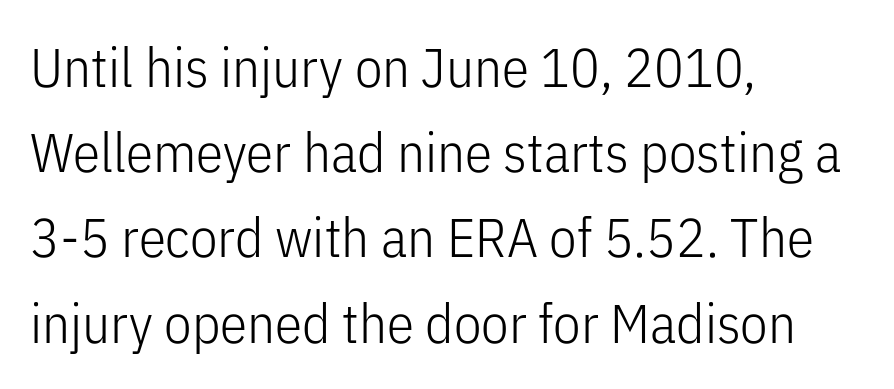
Q: Is the text bold? A: No.
Q: Is the text italic (slanted)? A: No, it is upright.
Q: Is the typeface a serif or a sans-serif typeface? A: Sans-serif.
Q: Is the text underlined? A: No.
Q: How is the paragraph aligned? A: Left-aligned.
Q: Is the spacing between letters normal or unusually wide? A: Normal.
Q: Is the spacing between lines tight, normal or loose? A: Normal.
Q: Width (condensed, normal, or wide)? A: Condensed.
Q: Stroke contrast? A: Low.
Q: x-height? A: Medium.
Q: Monospaced? A: No.
